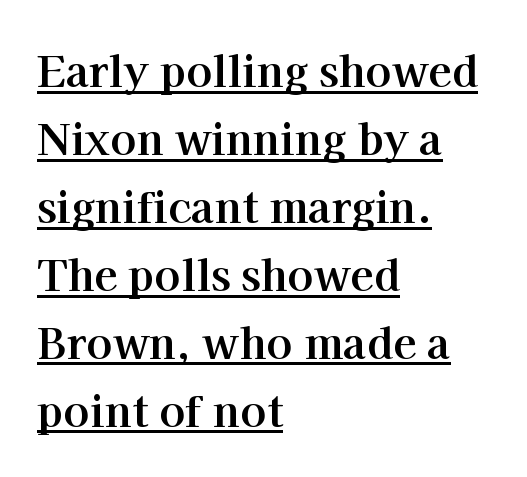
The image shows 43 px bold serif type, upright; set left-aligned, normal line spacing (1.58x), normal letter spacing, underlined; high stroke contrast and a medium x-height.
